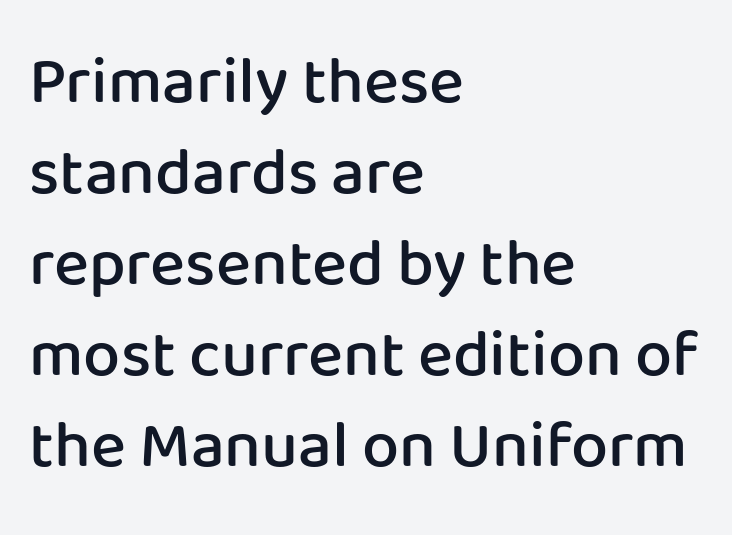
The image shows 66 px semibold sans-serif type, upright; set left-aligned, normal line spacing (1.38x), normal letter spacing, not underlined; low stroke contrast and a medium x-height.
